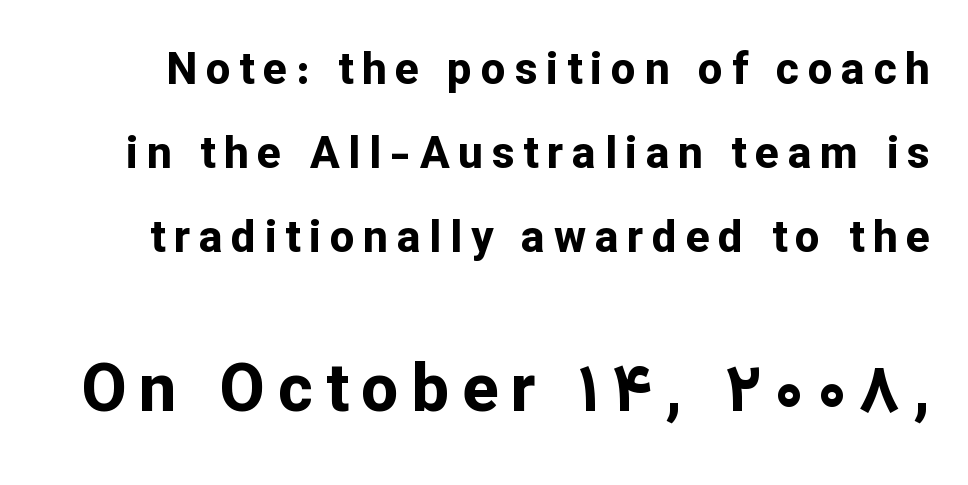
{"serif": "no", "italic": "no", "bold": "yes", "weight": "bold", "width": "normal", "stroke_contrast": "low", "x_height": "medium", "monospaced": "no", "underline": "no", "line_spacing": "loose", "line_spacing_ratio": 1.91, "letter_spacing": "wide", "letter_spacing_em": 0.2, "larger_block": "second", "size_ratio": 1.5, "glyph_px": 66}
